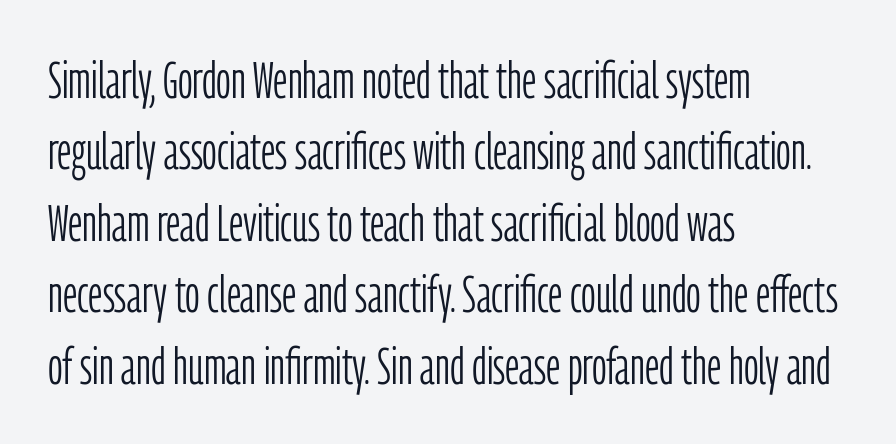
{"serif": "no", "italic": "no", "bold": "no", "weight": "light", "width": "condensed", "stroke_contrast": "low", "x_height": "medium", "monospaced": "no", "underline": "no", "align": "left", "line_spacing": "normal", "line_spacing_ratio": 1.4, "letter_spacing": "normal", "letter_spacing_em": 0.0, "glyph_px": 51}
